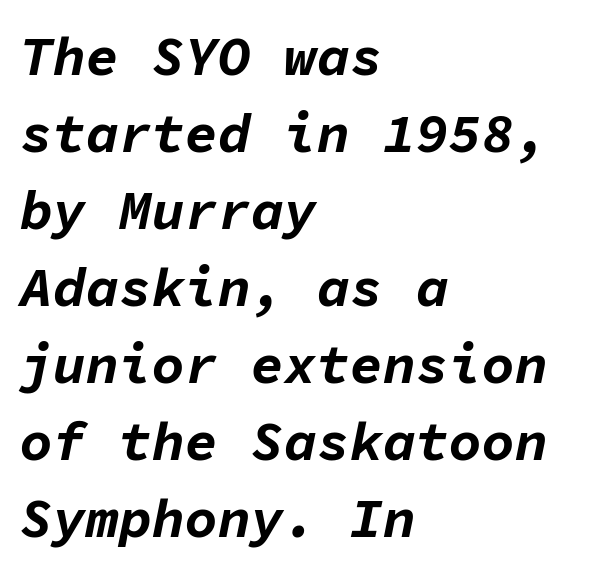
The image shows 55 px bold type, italic (leaning right), monospaced; set left-aligned, normal line spacing (1.4x), normal letter spacing, not underlined; low stroke contrast and a medium x-height.
